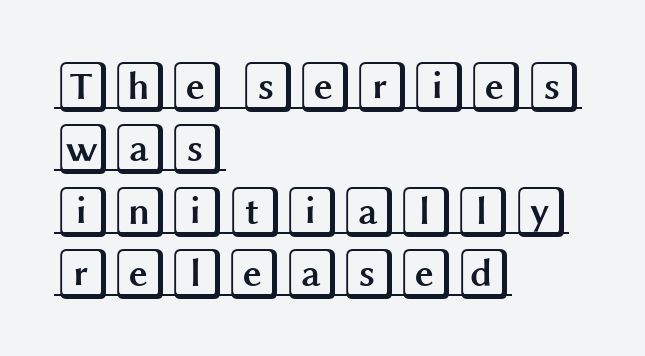
The image shows 52 px wide type, upright; set left-aligned, line spacing 1.2x, normal letter spacing, underlined; a large x-height.
